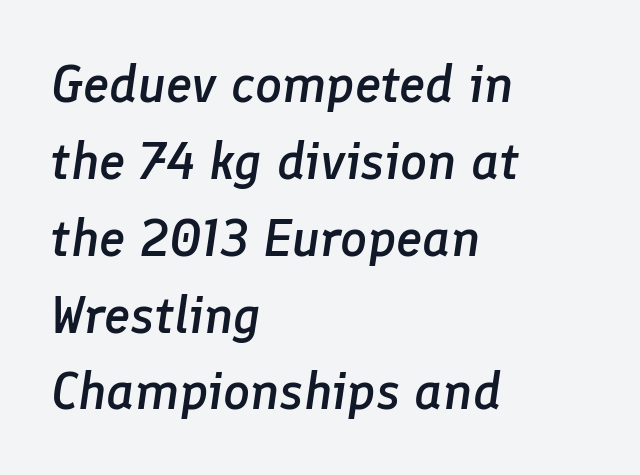
Do the characters align in a grid? No, the font is proportional. Is the type slanted? Yes — the strokes lean at a clear angle. Its strokes are somewhat broadened, the hallmark of semibold type. Short note: letters normally spaced.
